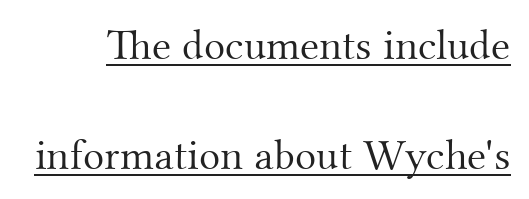
The passage shown stacks its lines with a broad gap. The font is comparable to plain body text, perhaps lighter. The typeface chosen for these lines features serifs. Ascenders rise straight up at ninety degrees. What decoration does the sample have? An underline. The line texture is even and compact thanks to regular tracking.
